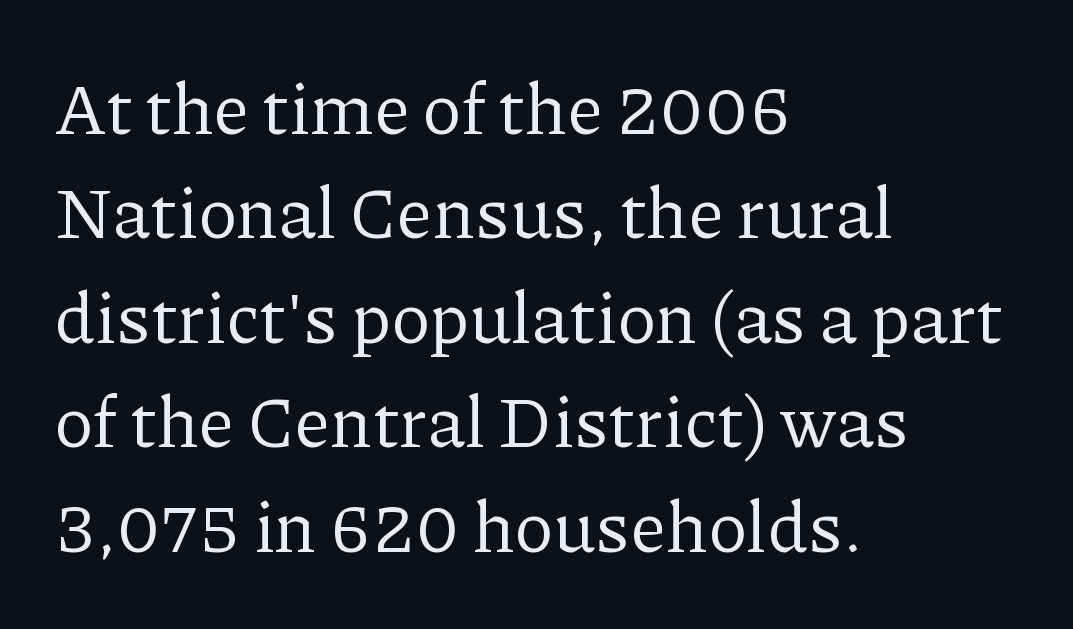
Nobody drew a line under any word here. Letter spacing: default. Old-style or modern, the face here clearly has serifs. The rendering uses a moderate line-height, typical for paragraphs.
